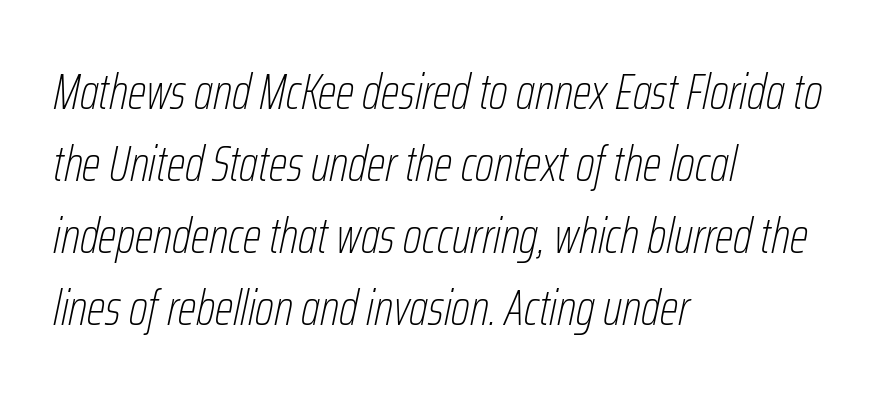
Q: Is the text bold? A: No.
Q: Is the text italic (slanted)? A: Yes, it leans right by about 12 degrees.
Q: Is the text underlined? A: No.
Q: How is the paragraph aligned? A: Left-aligned.
Q: Is the spacing between letters normal or unusually wide? A: Normal.
Q: Is the spacing between lines tight, normal or loose? A: Normal.
Q: Width (condensed, normal, or wide)? A: Condensed.
Q: Stroke contrast? A: Low.
Q: x-height? A: Medium.
Q: Monospaced? A: No.
